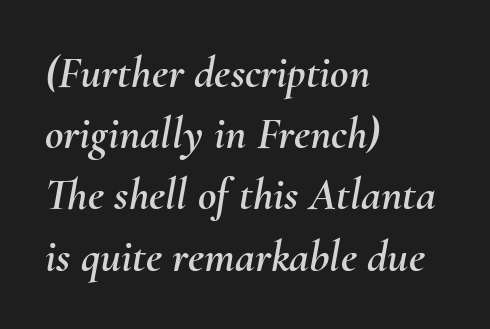
The baseline area is clear. Here the glyphs are tracked normally, forming tight word shapes. Characters are canted at an angle relative to the baseline's perpendicular. Proportional: the letters do not fall into vertical columns.
